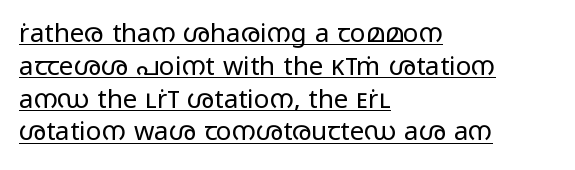
Is the stroke heavy? The answer is a plain regular-or-lighter. In terms of posture, this sample is upright. The face used here is rendered with its standard letterfit. The lines sit at an ordinary, default distance from one another. Descenders here cross a horizontal rule under the line.
